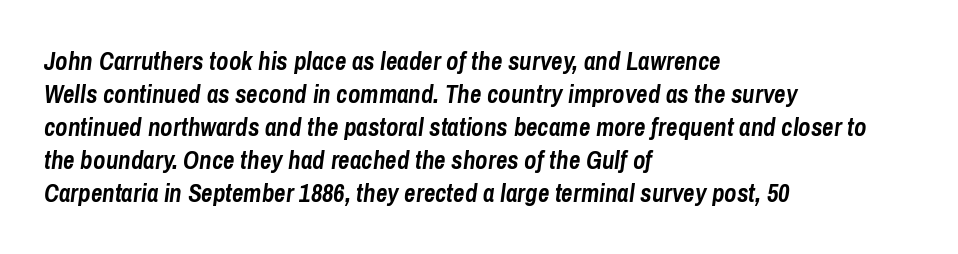
{"italic": "yes", "lean": "right", "slant_degrees": 8, "bold": "yes", "underline": "no", "align": "left", "line_spacing": "normal", "line_spacing_ratio": 1.32, "letter_spacing": "normal", "letter_spacing_em": 0.0, "glyph_px": 25}
